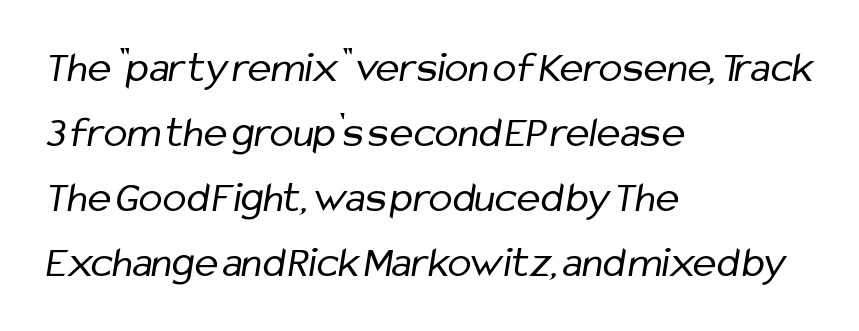
Q: Is the text bold? A: No.
Q: Is the typeface a serif or a sans-serif typeface? A: Sans-serif.
Q: Is the text underlined? A: No.
Q: How is the paragraph aligned? A: Left-aligned.
Q: Is the spacing between letters normal or unusually wide? A: Normal.
Q: Is the spacing between lines tight, normal or loose? A: Normal.
Q: Width (condensed, normal, or wide)? A: Condensed.
Q: Stroke contrast? A: Low.
Q: x-height? A: Medium.
Q: Monospaced? A: No.
